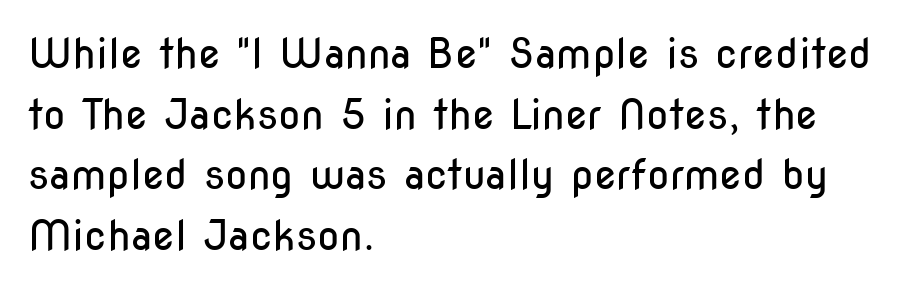
Q: Is the text bold? A: No.
Q: Is the text italic (slanted)? A: No, it is upright.
Q: Is the typeface a serif or a sans-serif typeface? A: Sans-serif.
Q: Is the text underlined? A: No.
Q: How is the paragraph aligned? A: Left-aligned.
Q: Is the spacing between letters normal or unusually wide? A: Normal.
Q: Is the spacing between lines tight, normal or loose? A: Normal.
Q: Width (condensed, normal, or wide)? A: Condensed.
Q: Stroke contrast? A: Low.
Q: x-height? A: Medium.
Q: Monospaced? A: No.
